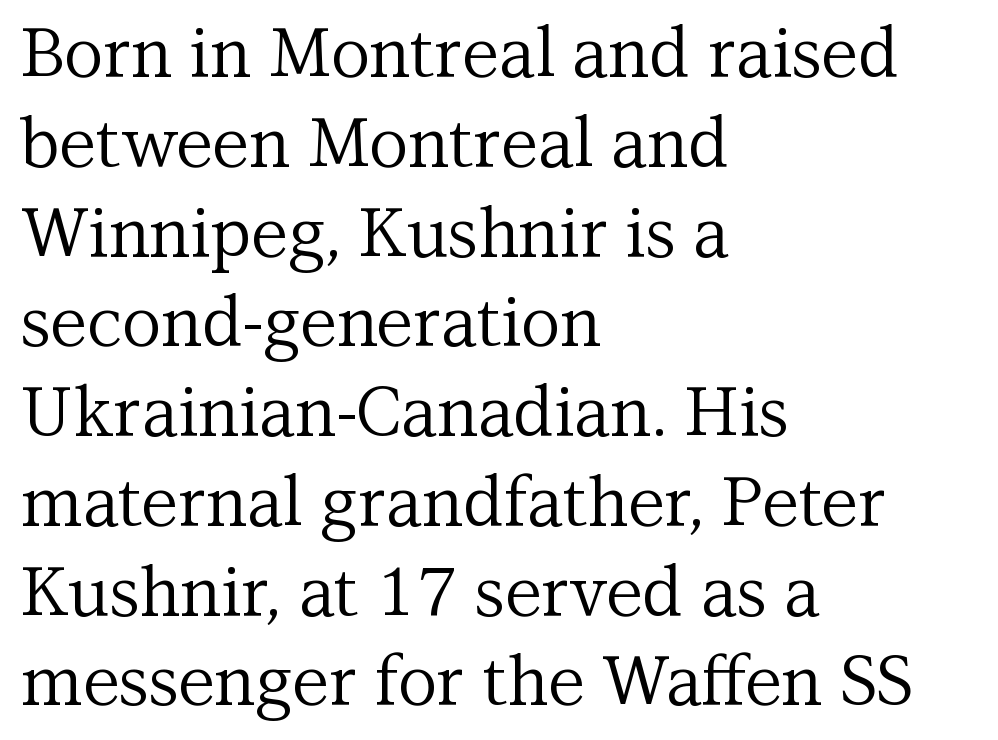
This sample has the flowing, uneven cadence of proportional lettering. Quick note: interline space is typical. Nope, not italic — everything's standing straight. The rendering shows small feet on the letterforms — a serif design. Just letters on the line, the space beneath them empty.
